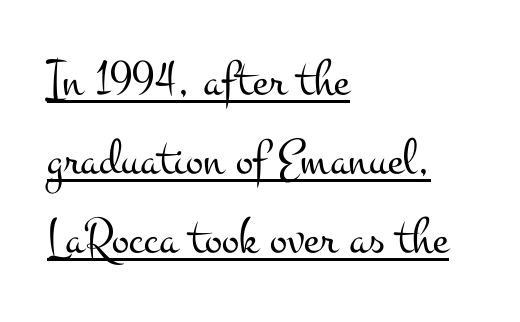
The image shows 52 px light, wide type; set left-aligned, normal line spacing (1.52x), normal letter spacing, underlined; medium stroke contrast and a small x-height.
